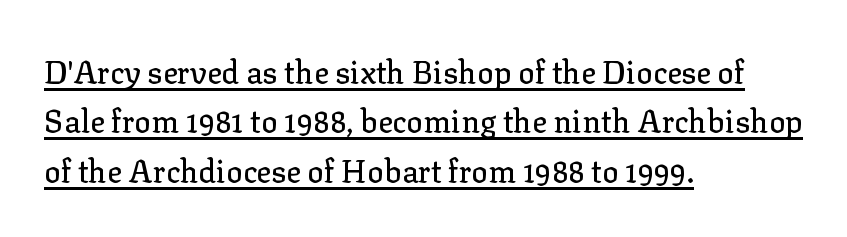
{"serif": "yes", "italic": "no", "width": "normal", "stroke_contrast": "low", "x_height": "medium", "monospaced": "no", "underline": "yes", "align": "left", "line_spacing": "normal", "line_spacing_ratio": 1.59, "letter_spacing": "normal", "letter_spacing_em": 0.0, "glyph_px": 31}
